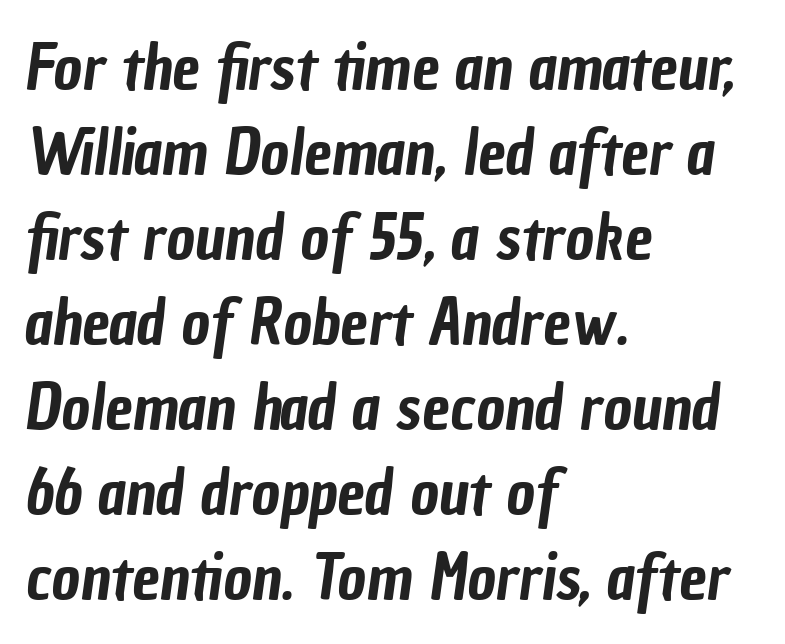
The image shows 62 px condensed sans-serif type; set left-aligned, normal line spacing (1.37x), normal letter spacing, not underlined; low stroke contrast and a medium x-height.
